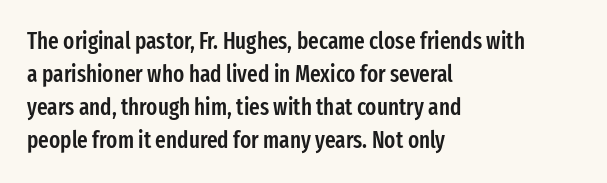
The image shows 23 px text type, upright; set left-aligned, normal line spacing (1.44x), normal letter spacing, not underlined.
